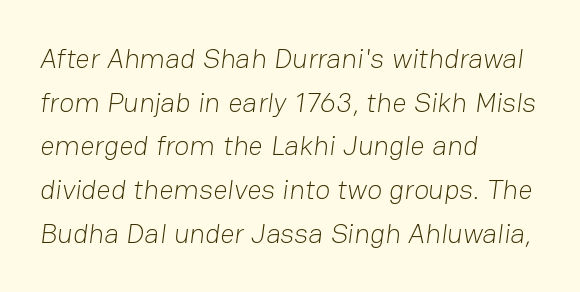
{"serif": "no", "bold": "no", "weight": "light", "width": "normal", "stroke_contrast": "low", "x_height": "medium", "monospaced": "no", "underline": "no", "align": "left", "line_spacing": "normal", "line_spacing_ratio": 1.56, "letter_spacing": "normal", "letter_spacing_em": 0.0, "glyph_px": 28}
